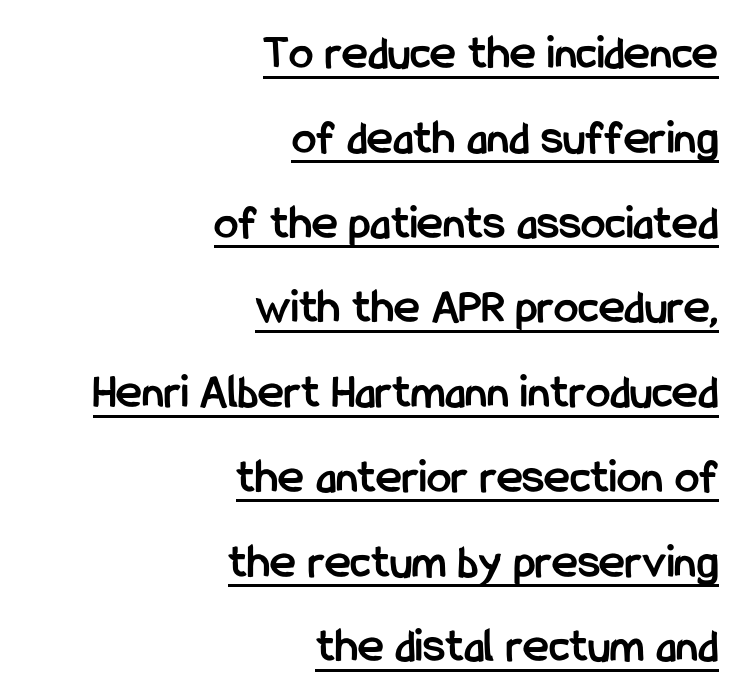
The image shows 49 px semibold, condensed sans-serif type, upright; set right-aligned, line spacing 1.73x, normal letter spacing, underlined; low stroke contrast and a medium x-height.
